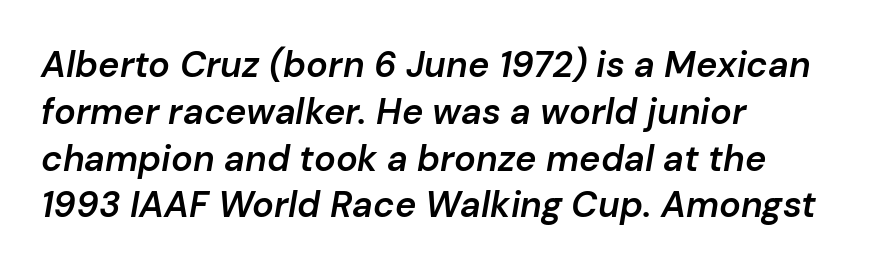
This rendering uses left alignment, leaving the right contour irregular. A bare baseline throughout the passage. A bit beefed up — I'd call it semibold rather than bold. These lines sit exactly where default settings would place them. When letters slant like this, we call the style italic.
